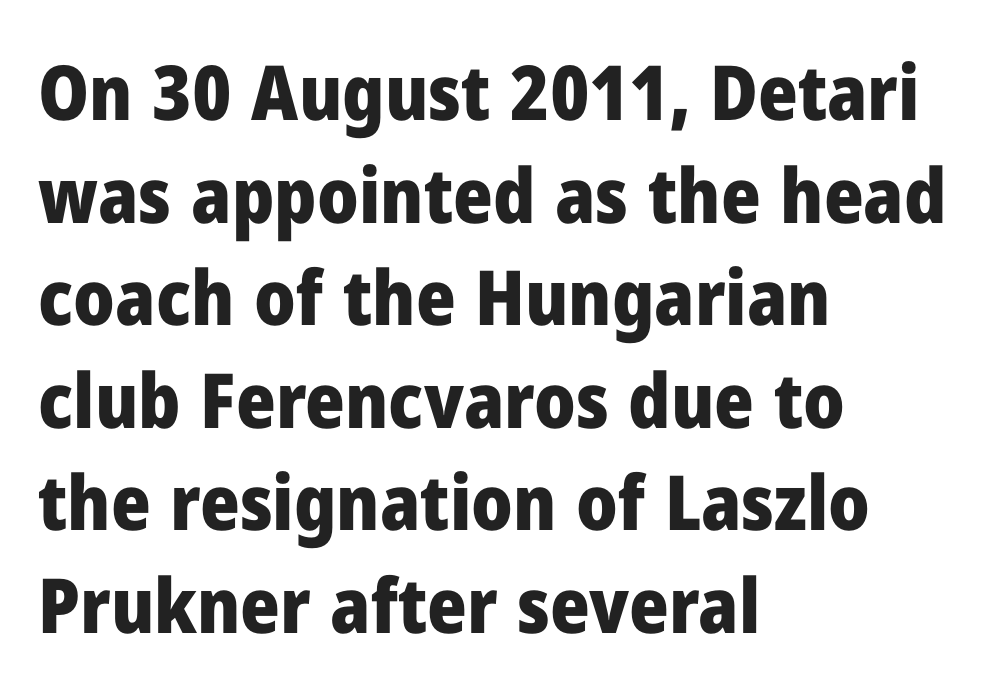
The image shows 76 px heavy sans-serif type, upright; set left-aligned, normal line spacing (1.35x), normal letter spacing, not underlined; low stroke contrast and a medium x-height.
